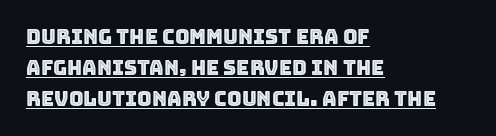
Left-aligned paragraph, ragged on the right. Has an underline been added? It has. A typesetter would call this leading conventional body-copy spacing. Look at the tracking — it's just the regular setting, nothing added. A typesetter would mark this as roman, not italic.
